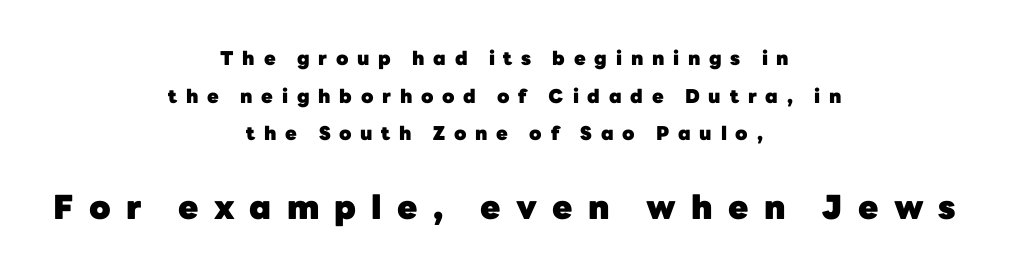
The image shows 33 px heavy sans-serif type, upright; set centered, loose line spacing (1.98x), unusually wide letter spacing (+0.46 em), not underlined; the second (bottom) block is 1.74x larger; low stroke contrast and a medium x-height.
